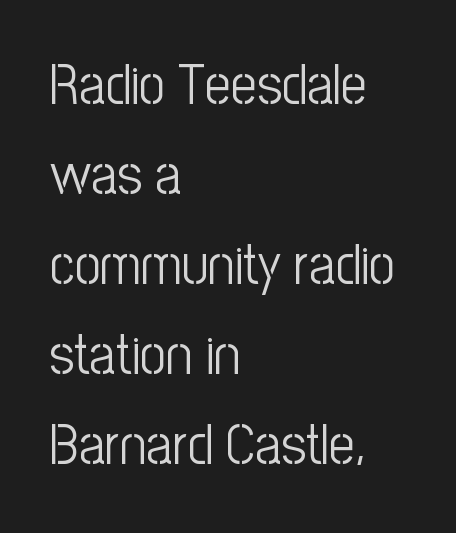
Nope, not italic — everything's standing straight. The leading is moderate, giving the passage an even texture. Typeset ragged right — the left edge is the straight one. The type family on display is of the sans-serif kind. The specimen omits any rule beneath the text block's lines. No extra tracking has been applied to these lines.
